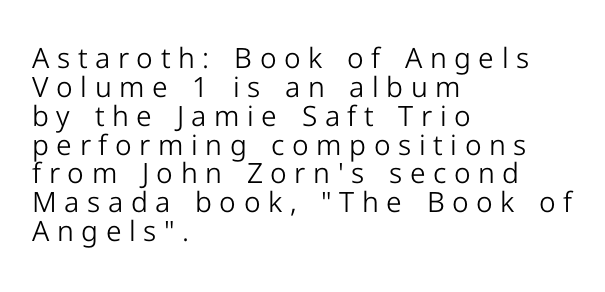
Q: Is the text bold? A: No.
Q: Is the text italic (slanted)? A: No, it is upright.
Q: Is the typeface a serif or a sans-serif typeface? A: Sans-serif.
Q: Is the text underlined? A: No.
Q: How is the paragraph aligned? A: Left-aligned.
Q: Is the spacing between letters normal or unusually wide? A: Unusually wide.
Q: Is the spacing between lines tight, normal or loose? A: Tight.
Q: Width (condensed, normal, or wide)? A: Normal.
Q: Stroke contrast? A: Low.
Q: x-height? A: Medium.
Q: Monospaced? A: No.
